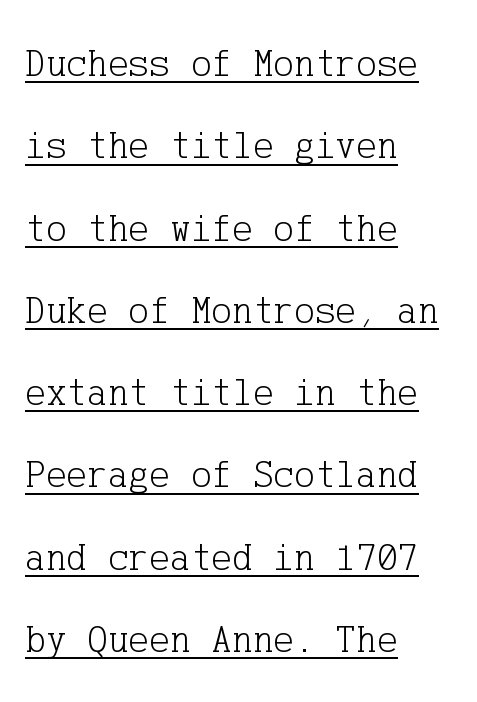
{"serif": "yes", "italic": "no", "bold": "no", "weight": "light", "width": "normal", "stroke_contrast": "low", "x_height": "medium", "underline": "yes", "align": "left", "line_spacing": "loose", "line_spacing_ratio": 2.11, "letter_spacing": "normal", "letter_spacing_em": 0.0, "glyph_px": 39}
